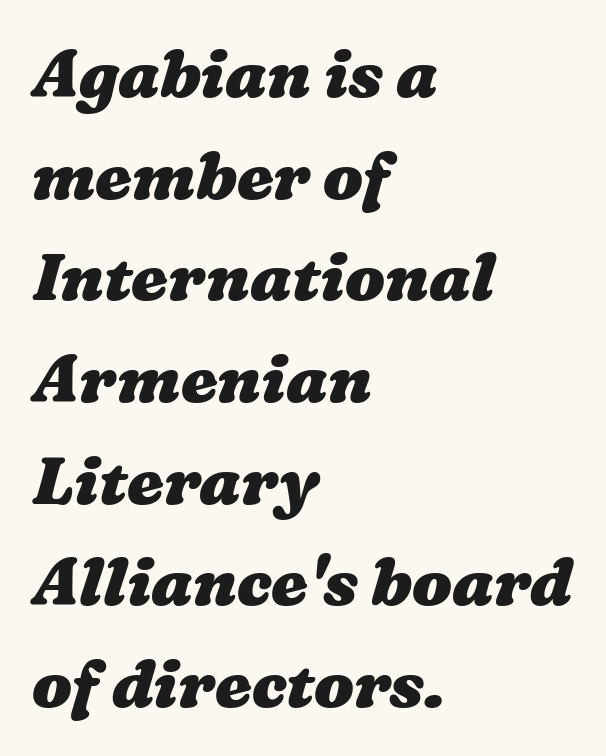
The image shows 66 px heavy, wide type; set left-aligned, normal line spacing (1.54x), normal letter spacing, not underlined; medium stroke contrast and a medium x-height.
